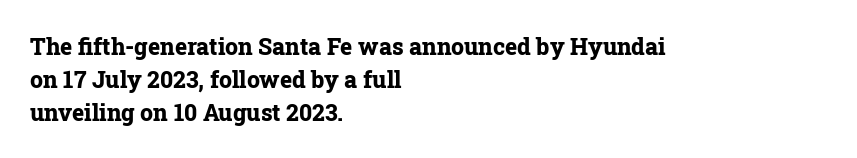
{"italic": "no", "bold": "yes", "underline": "no", "align": "left", "line_spacing": "normal", "line_spacing_ratio": 1.43, "letter_spacing": "normal", "letter_spacing_em": 0.0, "glyph_px": 23}
